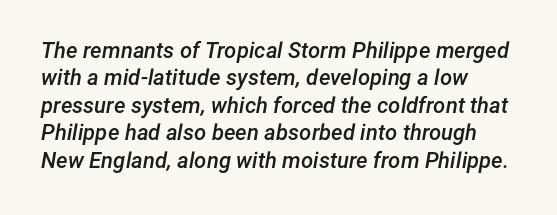
Q: Is the text bold? A: Semi-bold.
Q: Is the text italic (slanted)? A: Yes, it leans right by about 12 degrees.
Q: Is the text underlined? A: No.
Q: How is the paragraph aligned? A: Left-aligned.
Q: Is the spacing between letters normal or unusually wide? A: Normal.
Q: Is the spacing between lines tight, normal or loose? A: Normal.
